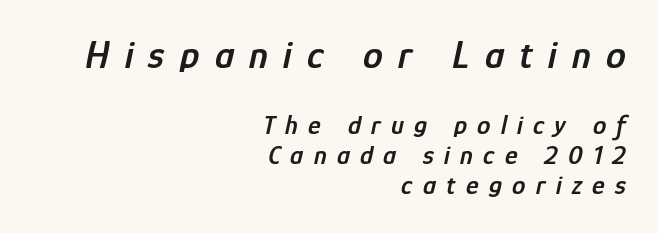
Varying glyph widths throughout — classic text-font behaviour. Each glyph is drawn with semibold strokes, heavier than normal yet not fully bold. Clear beneath every line of the passage. Reading down the column, the eye jumps only a short way to each next line.
